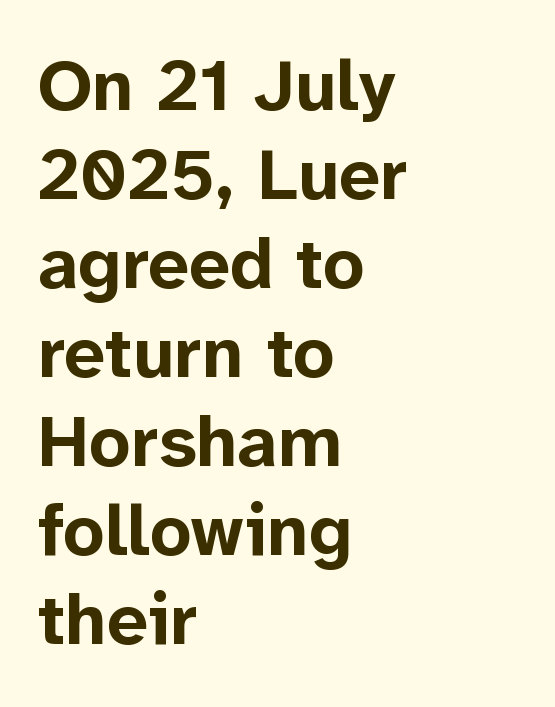
Notice how the stems are strictly vertical — no italics here. The face used here is proportionally spaced, like ordinary book or web type. The sample has been set heavy, in full bold. Bare-footed words on every line.
